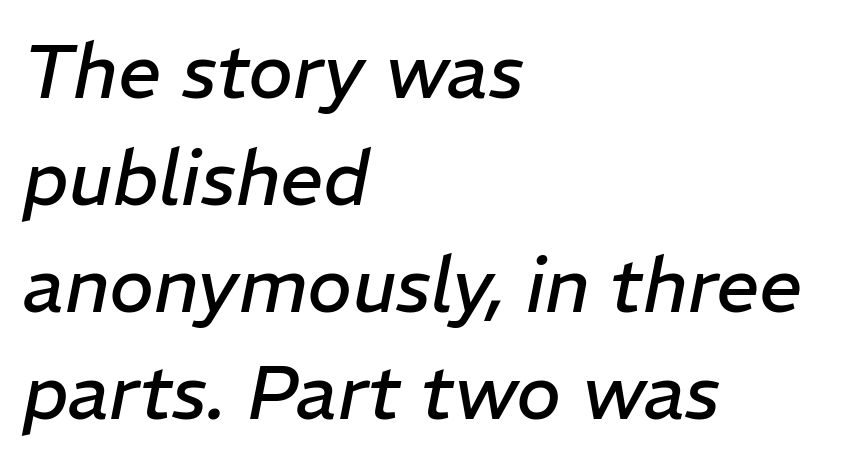
Bold? No — there's no thickening of the strokes. Words appear dense and cohesive because spacing is normal. Honestly, there is no underline to notice here at all. Alignment: flush left.
